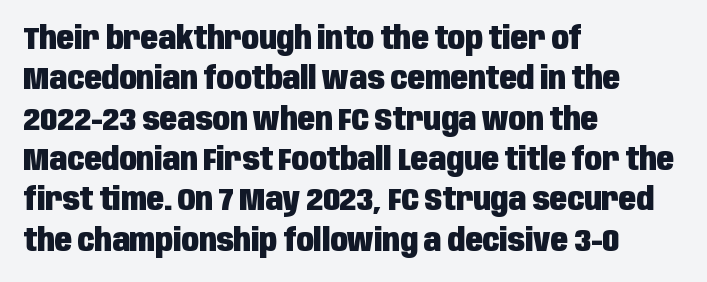
The image shows 32 px heavy, condensed sans-serif type, upright; set left-aligned, normal line spacing (1.26x), normal letter spacing, not underlined; low stroke contrast and a large x-height.
